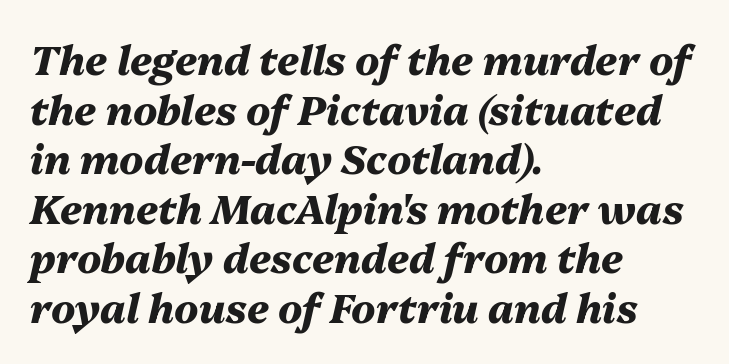
Q: Is the text bold? A: Yes.
Q: Is the text italic (slanted)? A: Yes, it leans right by about 13 degrees.
Q: Is the text underlined? A: No.
Q: How is the paragraph aligned? A: Left-aligned.
Q: Is the spacing between letters normal or unusually wide? A: Normal.
Q: Width (condensed, normal, or wide)? A: Normal.
Q: Stroke contrast? A: Medium.
Q: x-height? A: Medium.
Q: Monospaced? A: No.
